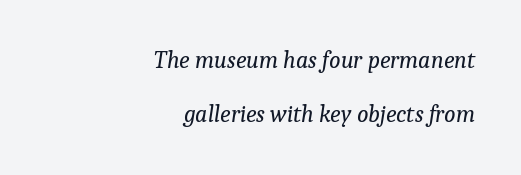
{"italic": "yes", "lean": "right", "slant_degrees": 9, "bold": "no", "underline": "no", "align": "right", "line_spacing": "loose", "line_spacing_ratio": 2.26, "letter_spacing": "normal", "letter_spacing_em": 0.0, "glyph_px": 24}
